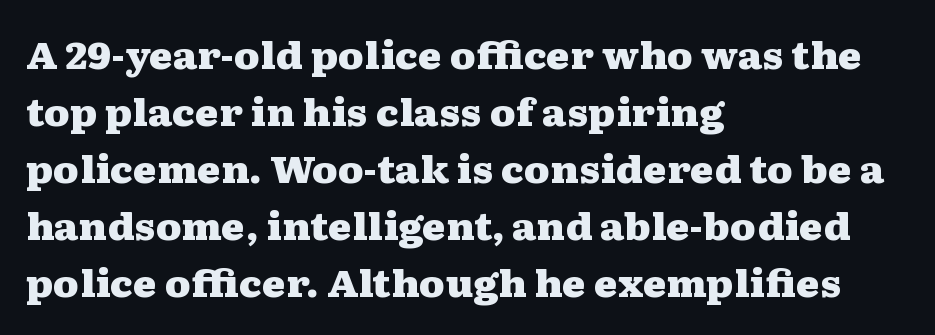
The image shows 36 px heavy, wide serif type, upright; set left-aligned, normal line spacing (1.58x), normal letter spacing, not underlined; medium stroke contrast and a medium x-height.
